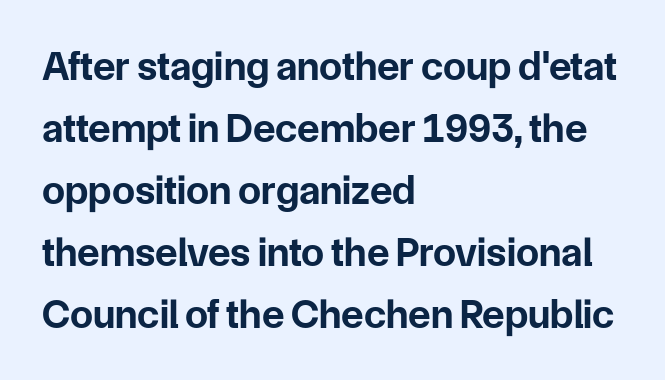
The image shows 41 px bold sans-serif type, upright; set left-aligned, normal line spacing (1.51x), normal letter spacing, not underlined; low stroke contrast and a medium x-height.
